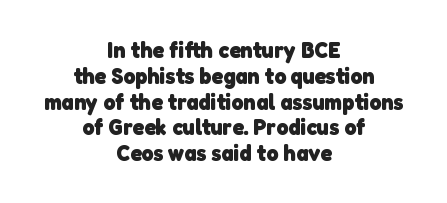
A clean baseline with only descenders dipping below it. Look at the tracking — it's just the regular setting, nothing added. One glance says dense: line gaps are narrower than usual. The typesetter chose a symmetrical, centered arrangement here.
